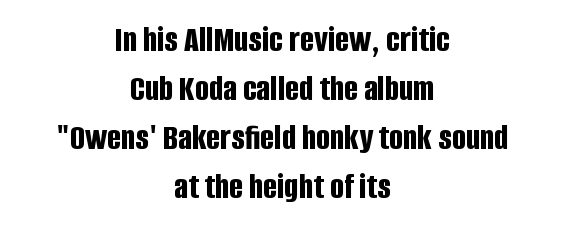
The image shows 37 px bold, condensed sans-serif type, upright; set centered, normal line spacing (1.32x), normal letter spacing, not underlined; low stroke contrast and a large x-height.
